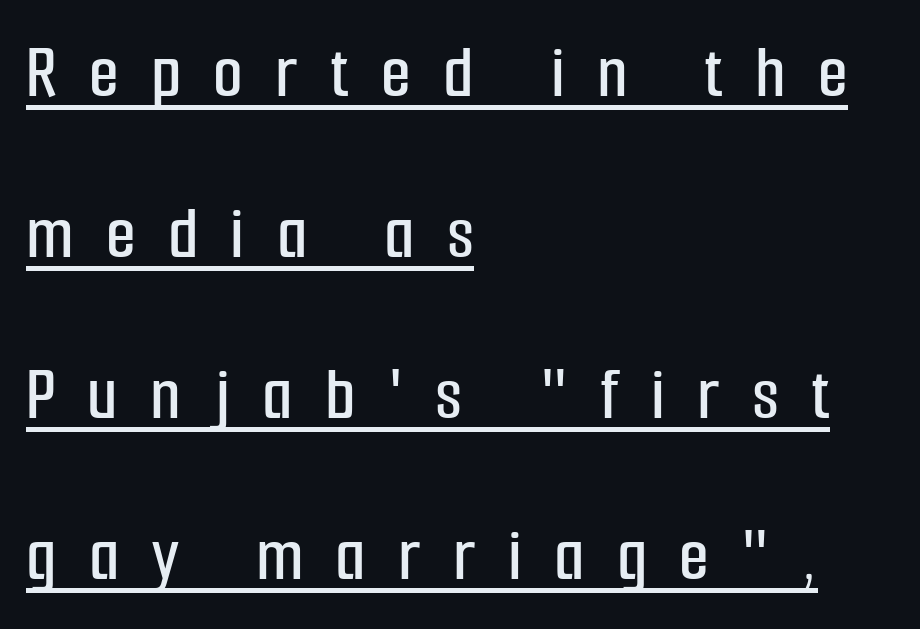
The image shows 77 px condensed sans-serif type, upright; set left-aligned, loose line spacing (2.09x), unusually wide letter spacing (+0.42 em), underlined; low stroke contrast and a medium x-height.
